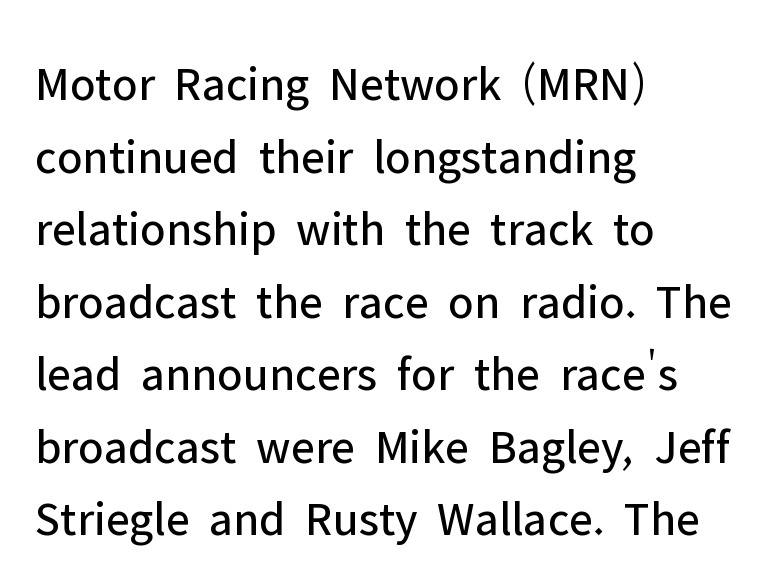
{"serif": "no", "italic": "no", "bold": "no", "weight": "regular", "width": "normal", "stroke_contrast": "low", "x_height": "medium", "monospaced": "no", "underline": "no", "align": "left", "line_spacing": "normal", "line_spacing_ratio": 1.48, "letter_spacing": "normal", "letter_spacing_em": 0.0, "glyph_px": 49}
